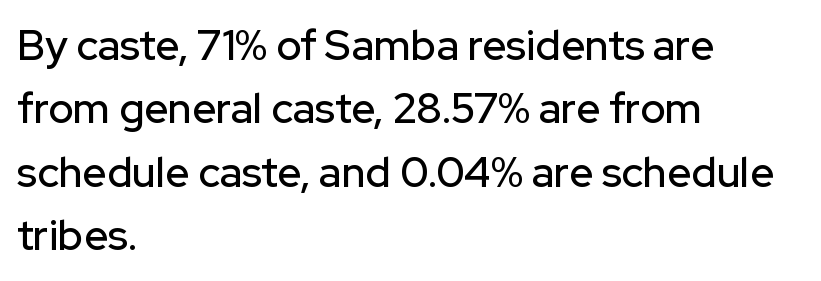
The rendering shows plain stroke endings on the letterforms — a sans-serif design. Whoever set this chose a conventional vertical rhythm. Character widths vary here, with narrow letters taking less room than wide ones. Each word holds together tightly as a unit, with standard inter-letter gaps. The lines are quadded left. Ascenders rise straight up at ninety degrees.
